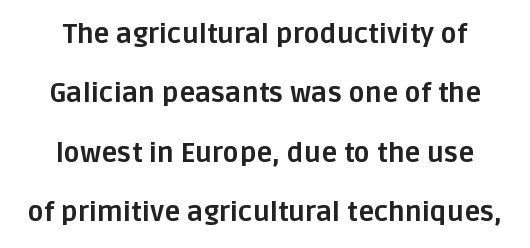
Q: Is the text bold? A: Yes.
Q: Is the text italic (slanted)? A: No, it is upright.
Q: Is the text underlined? A: No.
Q: How is the paragraph aligned? A: Centered.
Q: Is the spacing between letters normal or unusually wide? A: Normal.
Q: Is the spacing between lines tight, normal or loose? A: Loose.
